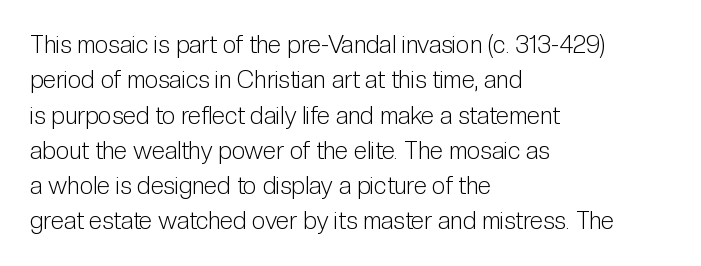
{"italic": "no", "bold": "no", "underline": "no", "align": "left", "line_spacing": "normal", "line_spacing_ratio": 1.47, "letter_spacing": "normal", "letter_spacing_em": 0.0, "glyph_px": 24}
